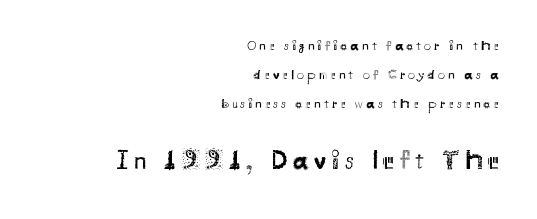
The image shows 26 px text type, upright; set right-aligned, loose line spacing (2.07x), unusually wide letter spacing (+0.21 em), not underlined; the second (bottom) block is 1.86x larger.
